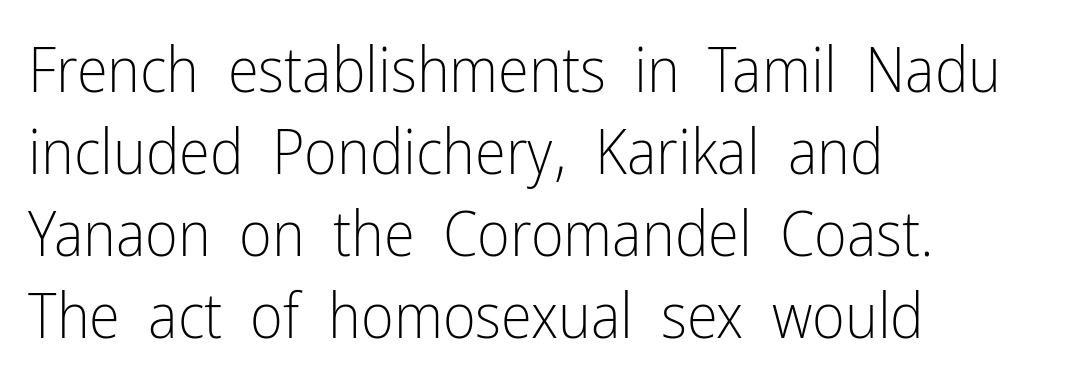
The image shows 63 px light, condensed sans-serif type, upright; set left-aligned, normal line spacing (1.3x), normal letter spacing, not underlined; low stroke contrast and a medium x-height.
